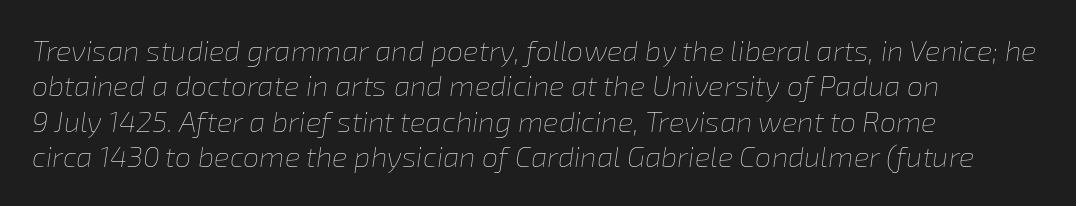
The image shows 29 px thin type, italic (leaning right); set left-aligned, line spacing 1.22x, normal letter spacing, not underlined; low stroke contrast and a medium x-height.
